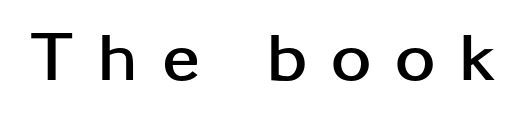
The image shows 70 px semibold, wide sans-serif type, upright; set unusually wide letter spacing (+0.34 em), not underlined; low stroke contrast and a medium x-height.
